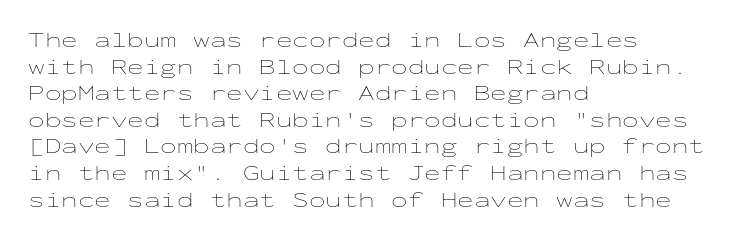
Q: Is the text bold? A: No.
Q: Is the text italic (slanted)? A: No, it is upright.
Q: Is the text underlined? A: No.
Q: How is the paragraph aligned? A: Left-aligned.
Q: Is the spacing between letters normal or unusually wide? A: Normal.
